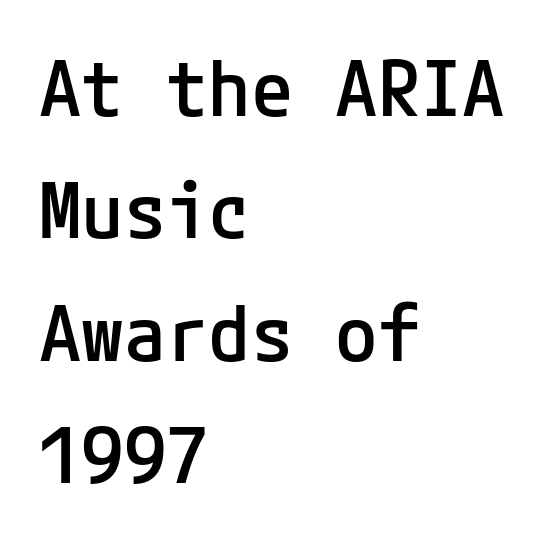
The image shows 77 px semibold sans-serif type, upright; set left-aligned, normal line spacing (1.59x), normal letter spacing, not underlined; low stroke contrast and a medium x-height.
